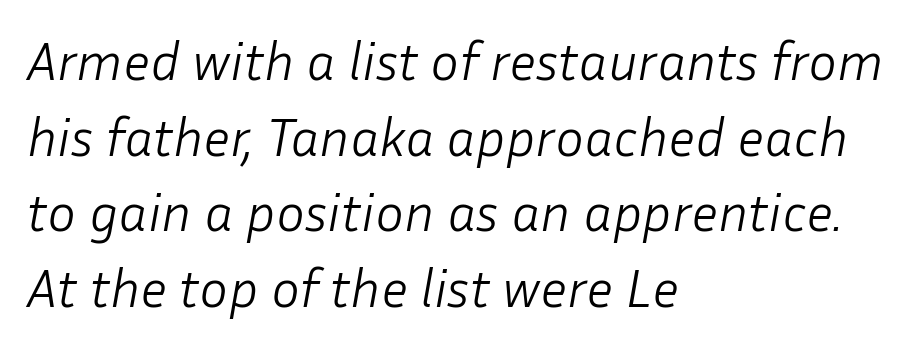
Q: Is the text bold? A: No.
Q: Is the text italic (slanted)? A: Yes, it leans right by about 10 degrees.
Q: Is the text underlined? A: No.
Q: How is the paragraph aligned? A: Left-aligned.
Q: Is the spacing between letters normal or unusually wide? A: Normal.
Q: Is the spacing between lines tight, normal or loose? A: Normal.
Q: Width (condensed, normal, or wide)? A: Normal.
Q: Stroke contrast? A: Low.
Q: x-height? A: Medium.
Q: Monospaced? A: No.
